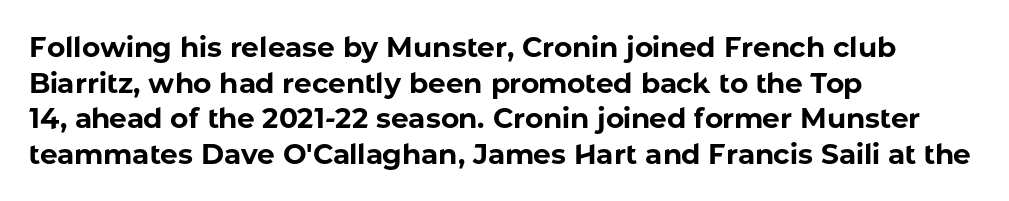
These lines sit exactly where default settings would place them. Designer's note — italics off, roman on. These lines are composed in type without serifs. Typographic density is high because the face is bold. Honestly, there is no underline to notice here at all.
